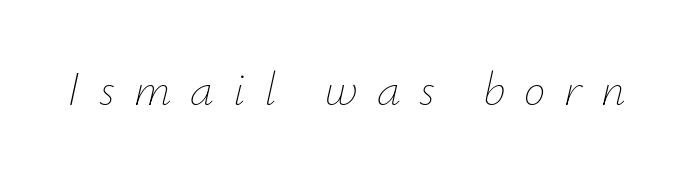
The weight would be labelled regular, book, light, or lighter still. The rendering uses natural spacing where letterforms have individual widths. Emphasis-style slanted type is in use. A clean baseline with only descenders dipping below it. There is plenty of visible air inserted between adjacent glyphs.
